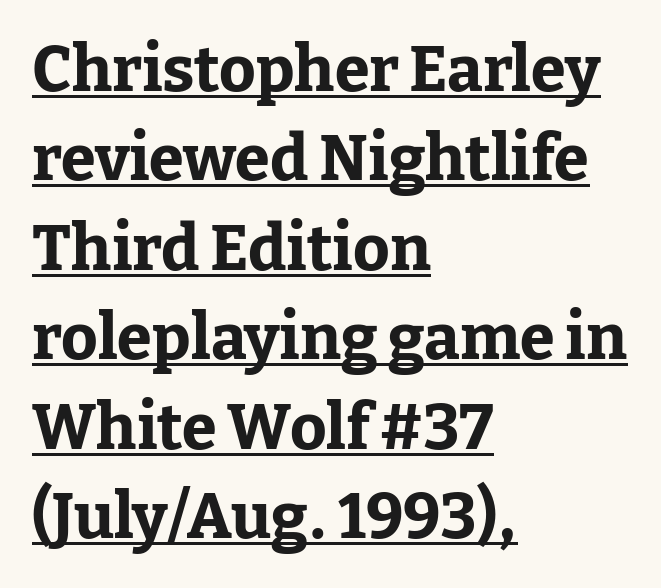
The image shows 63 px bold serif type, upright; set left-aligned, normal line spacing (1.42x), normal letter spacing, underlined; low stroke contrast and a medium x-height.
